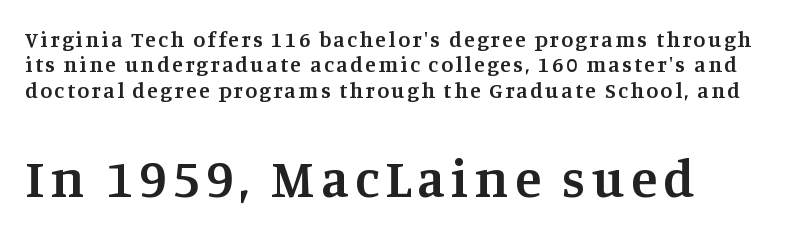
{"serif": "yes", "italic": "no", "bold": "semi", "weight": "semibold", "width": "normal", "stroke_contrast": "medium", "x_height": "large", "monospaced": "no", "underline": "no", "line_spacing": "tight", "line_spacing_ratio": 1.15, "larger_block": "second", "size_ratio": 2.45, "glyph_px": 54}
